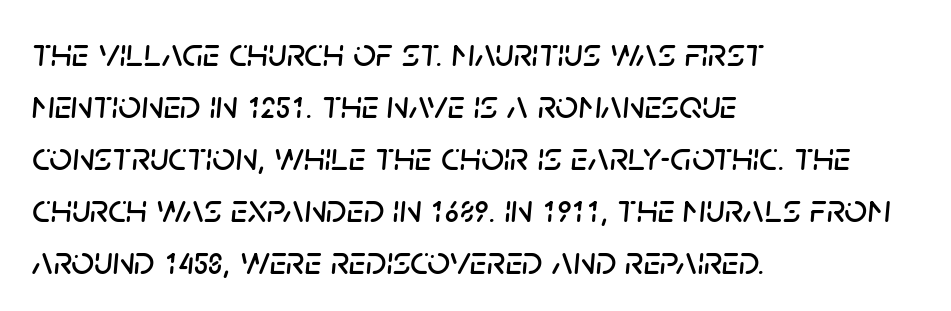
The image shows 40 px text type, italic (leaning right); set left-aligned, normal line spacing (1.3x), normal letter spacing, not underlined; low stroke contrast and a large x-height.
